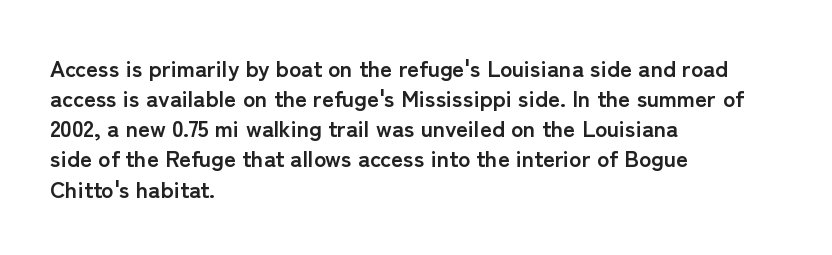
Q: Is the text bold? A: Yes.
Q: Is the text italic (slanted)? A: No, it is upright.
Q: Is the text underlined? A: No.
Q: How is the paragraph aligned? A: Left-aligned.
Q: Is the spacing between letters normal or unusually wide? A: Normal.
Q: Is the spacing between lines tight, normal or loose? A: Normal.
